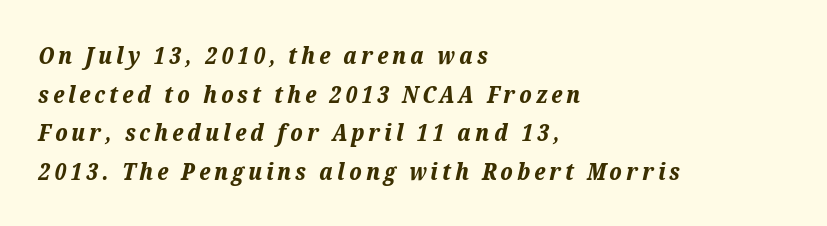
The image shows 24 px bold type, italic (leaning right); set left-aligned, normal line spacing (1.61x), not underlined.
